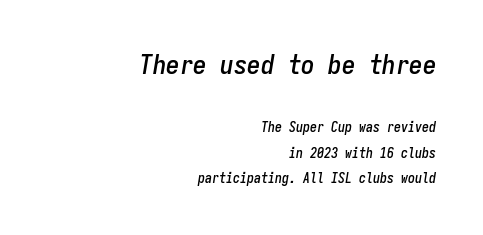
Q: Is the text italic (slanted)? A: Yes, it leans right by about 9 degrees.
Q: Is the text underlined? A: No.
Q: How is the paragraph aligned? A: Right-aligned.
Q: Is the spacing between letters normal or unusually wide? A: Normal.
Q: Which block of text is set in a larger size, the first (top) or the second (bottom)? A: The first (top) one.
